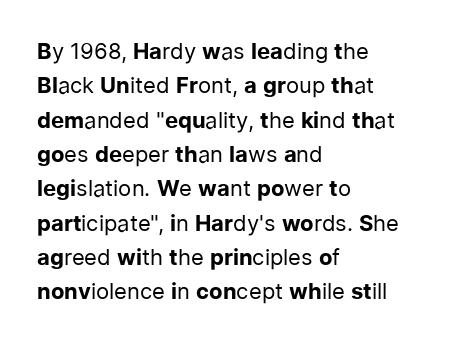
The specimen reads as upright at a glance. Is the stroke heavy? The answer is a plain regular-or-lighter. Clear beneath every line of the passage. Notice how descenders clear the ascenders below comfortably — that's standard leading.
